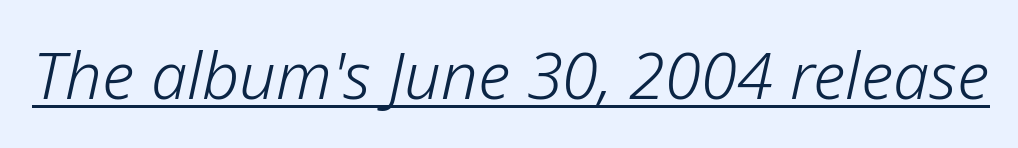
{"italic": "yes", "lean": "right", "slant_degrees": 12, "bold": "no", "weight": "light", "width": "normal", "stroke_contrast": "low", "x_height": "medium", "monospaced": "no", "underline": "yes", "letter_spacing": "normal", "letter_spacing_em": 0.0, "glyph_px": 65}
